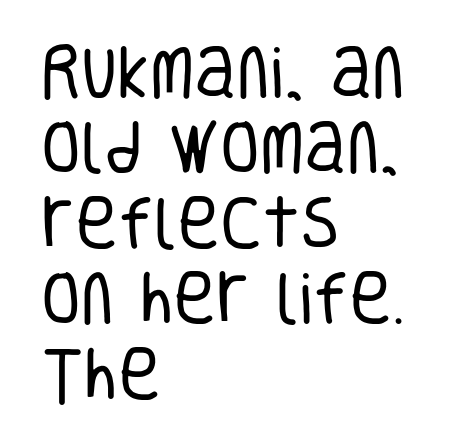
Q: Is the text bold? A: No.
Q: Is the text italic (slanted)? A: No, it is upright.
Q: Is the typeface a serif or a sans-serif typeface? A: Sans-serif.
Q: Is the text underlined? A: No.
Q: How is the paragraph aligned? A: Left-aligned.
Q: Is the spacing between letters normal or unusually wide? A: Normal.
Q: Is the spacing between lines tight, normal or loose? A: Normal.
Q: Width (condensed, normal, or wide)? A: Condensed.
Q: Stroke contrast? A: Low.
Q: x-height? A: Large.
Q: Monospaced? A: No.
